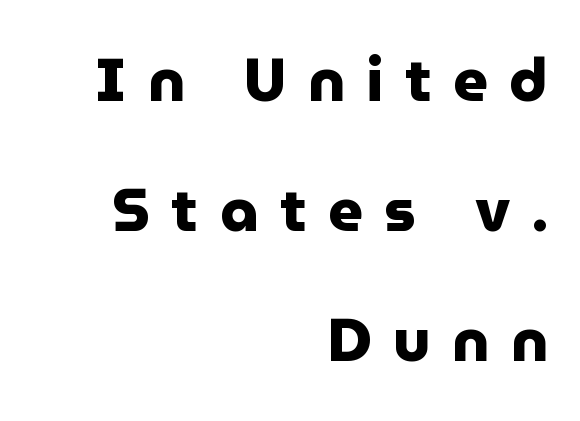
The image shows 60 px heavy sans-serif type, upright; set right-aligned, loose line spacing (2.17x), unusually wide letter spacing (+0.36 em), not underlined; low stroke contrast and a medium x-height.
